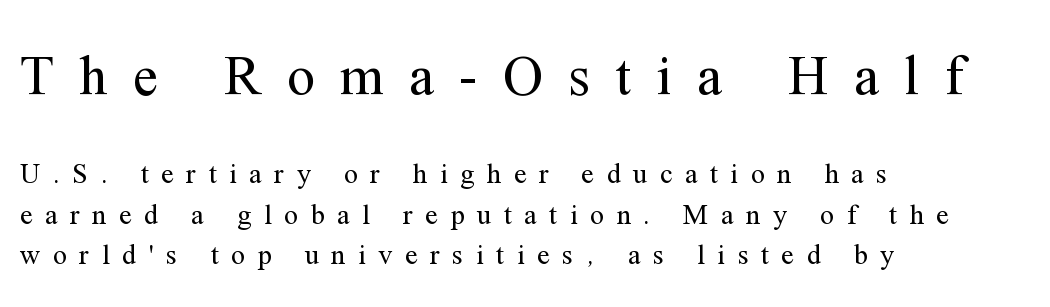
Q: Is the text bold? A: No.
Q: Is the text italic (slanted)? A: No, it is upright.
Q: Is the typeface a serif or a sans-serif typeface? A: Serif.
Q: Is the text underlined? A: No.
Q: How is the paragraph aligned? A: Left-aligned.
Q: Is the spacing between letters normal or unusually wide? A: Unusually wide.
Q: Is the spacing between lines tight, normal or loose? A: Normal.
Q: Which block of text is set in a larger size, the first (top) or the second (bottom)? A: The first (top) one.
Q: Width (condensed, normal, or wide)? A: Normal.
Q: Stroke contrast? A: Medium.
Q: x-height? A: Medium.
Q: Monospaced? A: No.
